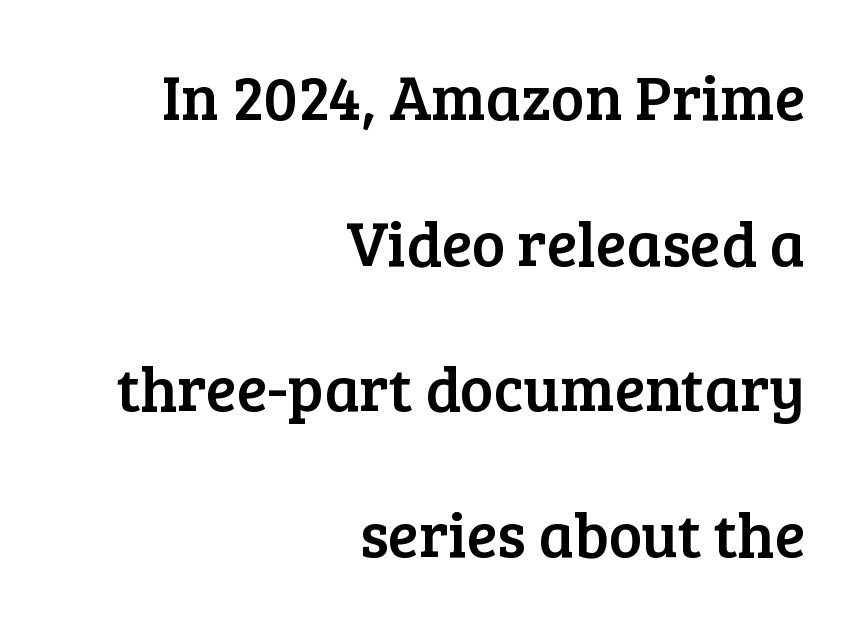
The image shows 63 px serif type, upright; set right-aligned, loose line spacing (2.31x), normal letter spacing, not underlined; low stroke contrast and a medium x-height.
